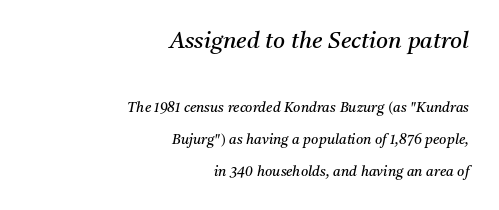
The space beneath each line is pristine and unruled. The lines in this sample share a right terminus and differ only in where they begin. Unbolded letterforms with no extra heft. Between one letter and the next there's only the usual sliver of space. If you measured baseline to baseline, you'd find a long distance.
